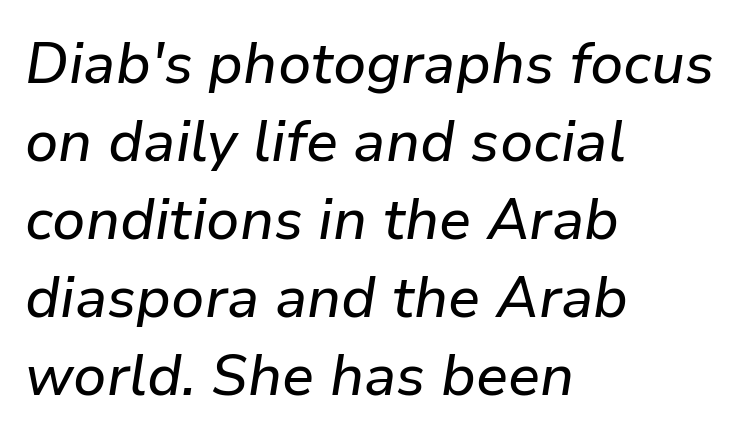
Rows of type keep a routine distance in the vertical direction. In CSS terms this would be text-align: left. The horizontal fit of the characters is conventional and even. Spacing verdict: proportional, widths tailored to each character. The words here are not underlined.
